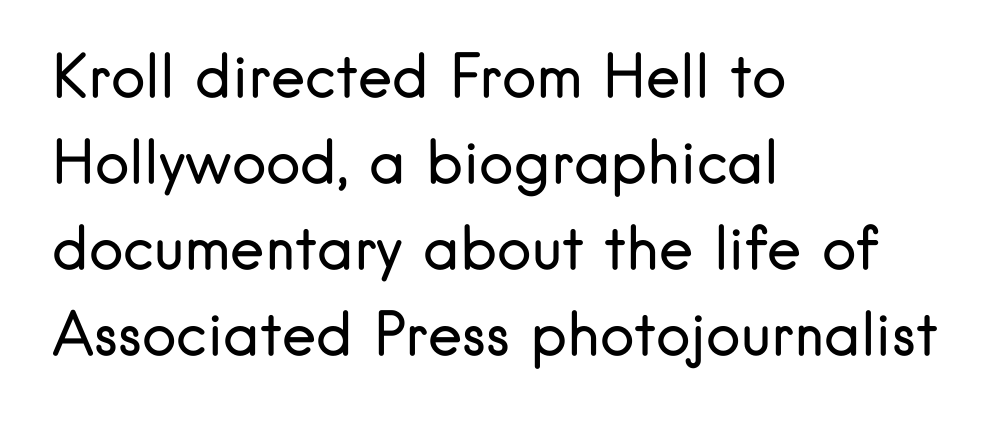
The image shows 58 px regular-weight sans-serif type, upright; set left-aligned, normal line spacing (1.48x), normal letter spacing, not underlined; low stroke contrast and a small x-height.
